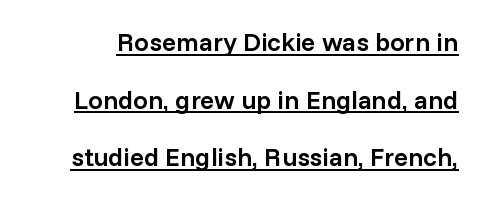
A great deal of white space separates one row of letters from the next. Letter spacing: default. This is underlined copy, the kind a proofreader might mark for attention. The lettering stays uniformly vertical, giving the passage a roman look.
